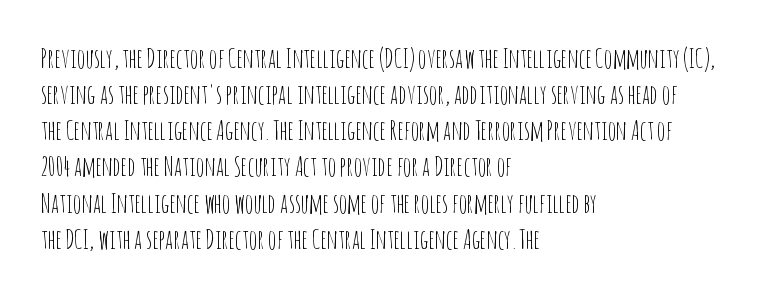
Q: Is the text bold? A: No.
Q: Is the text italic (slanted)? A: No, it is upright.
Q: Is the text underlined? A: No.
Q: How is the paragraph aligned? A: Left-aligned.
Q: Is the spacing between letters normal or unusually wide? A: Normal.
Q: Is the spacing between lines tight, normal or loose? A: Normal.
